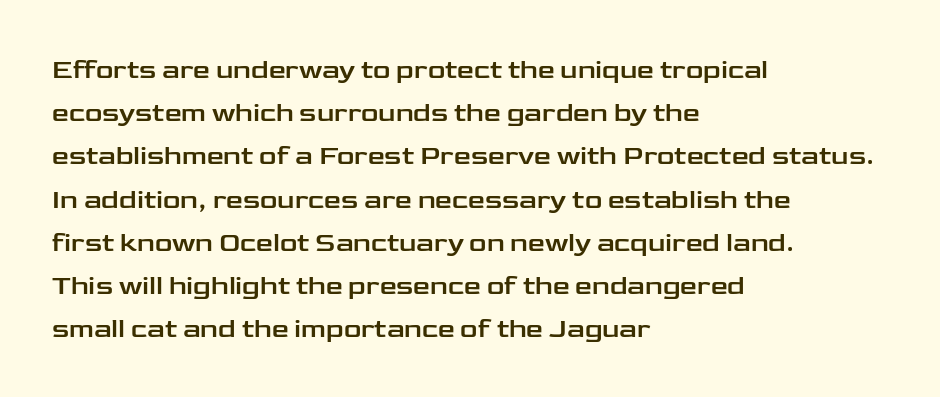
The image shows 27 px text type, upright; set left-aligned, normal line spacing (1.6x), normal letter spacing, not underlined.
